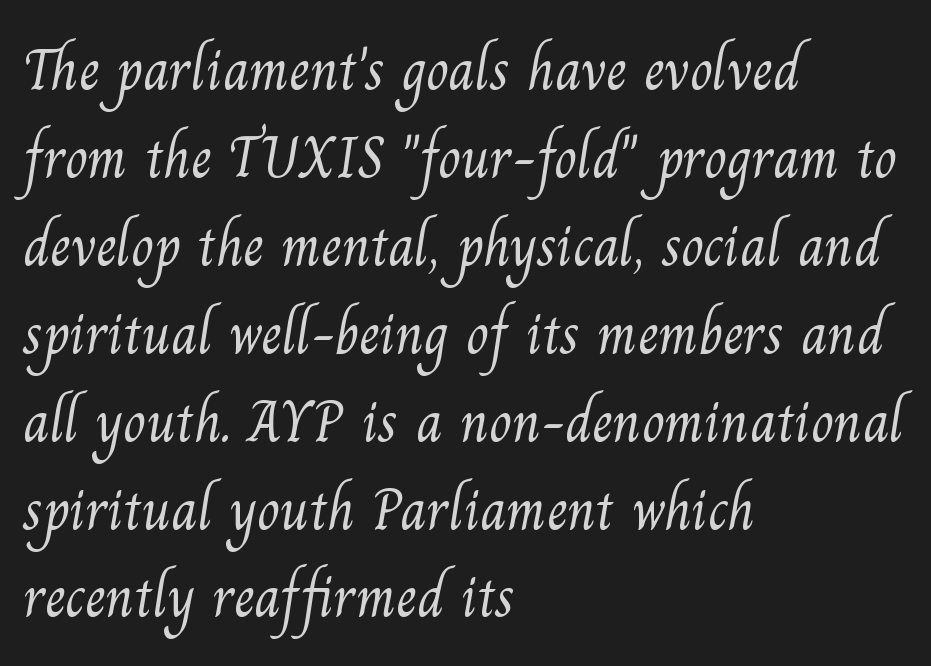
{"serif": "yes", "bold": "no", "weight": "light", "width": "normal", "stroke_contrast": "medium", "x_height": "small", "monospaced": "no", "underline": "no", "align": "left", "line_spacing": "normal", "line_spacing_ratio": 1.49, "letter_spacing": "normal", "letter_spacing_em": 0.0, "glyph_px": 59}
